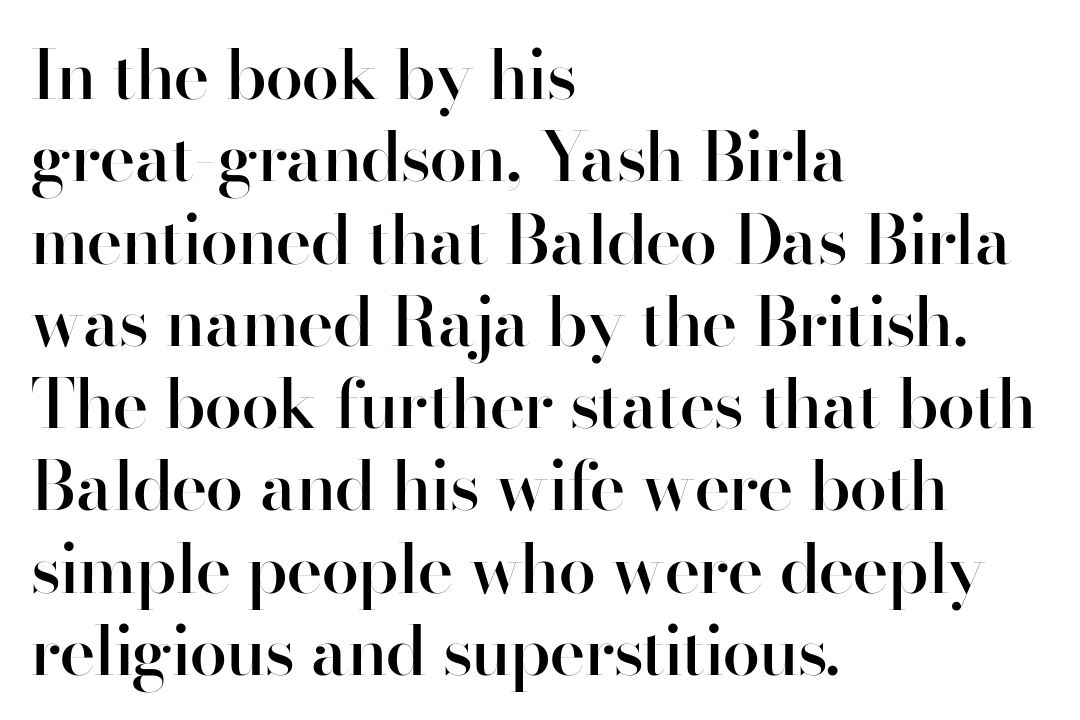
Q: Is the text bold? A: Semi-bold.
Q: Is the text italic (slanted)? A: No, it is upright.
Q: Is the typeface a serif or a sans-serif typeface? A: Sans-serif.
Q: Is the text underlined? A: No.
Q: How is the paragraph aligned? A: Left-aligned.
Q: Is the spacing between letters normal or unusually wide? A: Normal.
Q: Width (condensed, normal, or wide)? A: Normal.
Q: Stroke contrast? A: High.
Q: x-height? A: Small.
Q: Monospaced? A: No.
